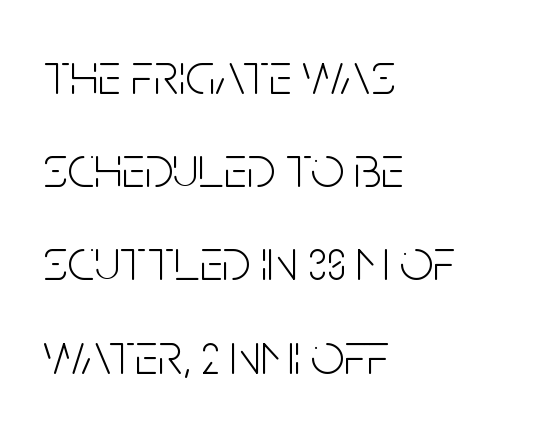
Horizontally, the lines are justified to the leading edge only. Here the designer chose a conventional face with non-uniform glyph widths. If you measured baseline to baseline, you'd find a middling distance. Tracking value appears to be zero — textbook default spacing. Unmarked baselines from the first word to the last. Stem width sits at or under what a default text font uses.
